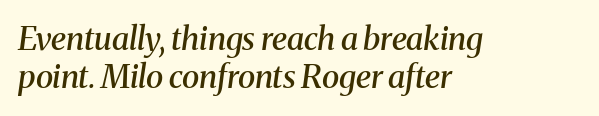
Q: Is the text bold? A: Semi-bold.
Q: Is the text italic (slanted)? A: Yes, it leans right by about 8 degrees.
Q: Is the typeface a serif or a sans-serif typeface? A: Serif.
Q: Is the text underlined? A: No.
Q: How is the paragraph aligned? A: Left-aligned.
Q: Is the spacing between letters normal or unusually wide? A: Normal.
Q: Width (condensed, normal, or wide)? A: Normal.
Q: Stroke contrast? A: Medium.
Q: x-height? A: Medium.
Q: Monospaced? A: No.
